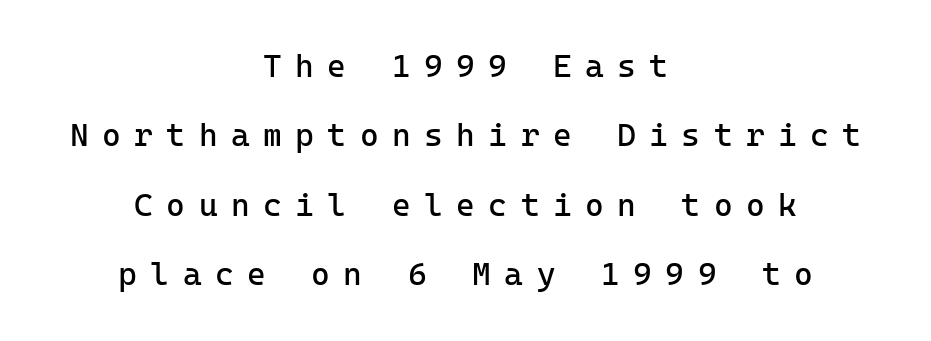
The image shows 32 px regular-weight sans-serif type, upright; set centered, loose line spacing (2.17x), unusually wide letter spacing (+0.42 em), not underlined; low stroke contrast and a medium x-height.
